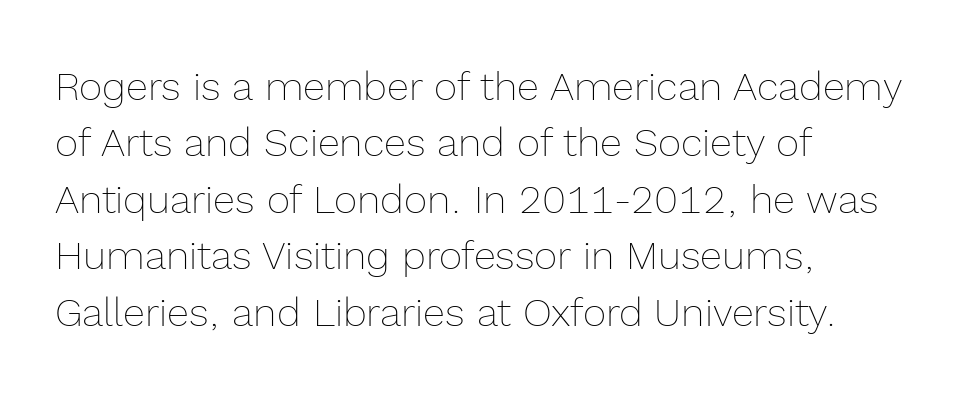
The image shows 40 px thin type, upright; set left-aligned, normal line spacing (1.41x), normal letter spacing, not underlined; a medium x-height.
